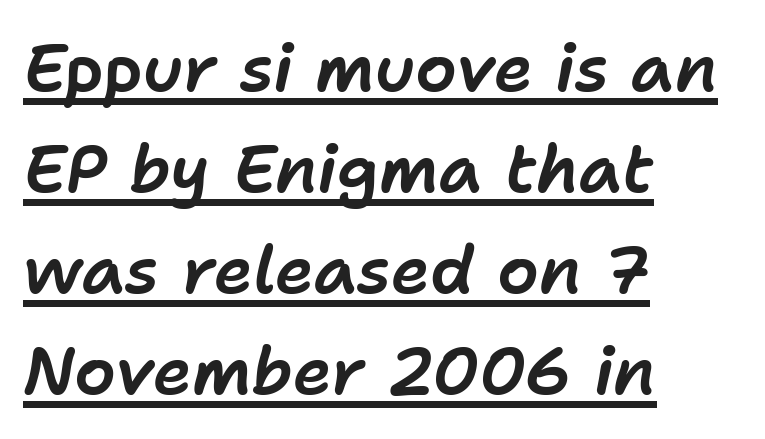
The image shows 66 px text type, italic (leaning right); set left-aligned, normal line spacing (1.53x), normal letter spacing, underlined; low stroke contrast and a medium x-height.
